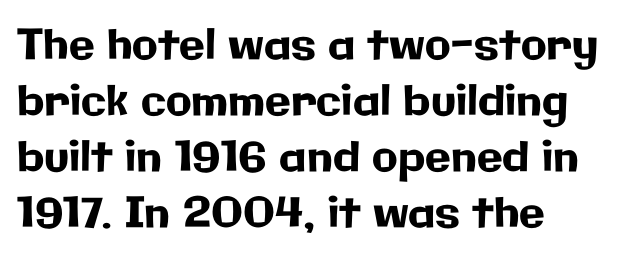
{"serif": "no", "italic": "no", "width": "normal", "stroke_contrast": "low", "x_height": "medium", "monospaced": "no", "underline": "no", "align": "left", "line_spacing": "normal", "line_spacing_ratio": 1.33, "letter_spacing": "normal", "letter_spacing_em": 0.0, "glyph_px": 42}
